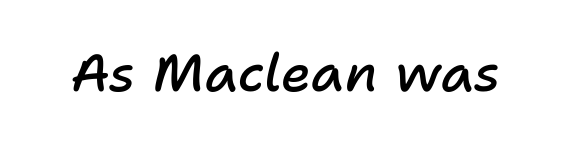
{"italic": "yes", "lean": "right", "slant_degrees": 11, "bold": "semi", "weight": "semibold", "width": "normal", "stroke_contrast": "low", "x_height": "medium", "monospaced": "no", "underline": "no", "letter_spacing": "normal", "letter_spacing_em": 0.0, "glyph_px": 52}
